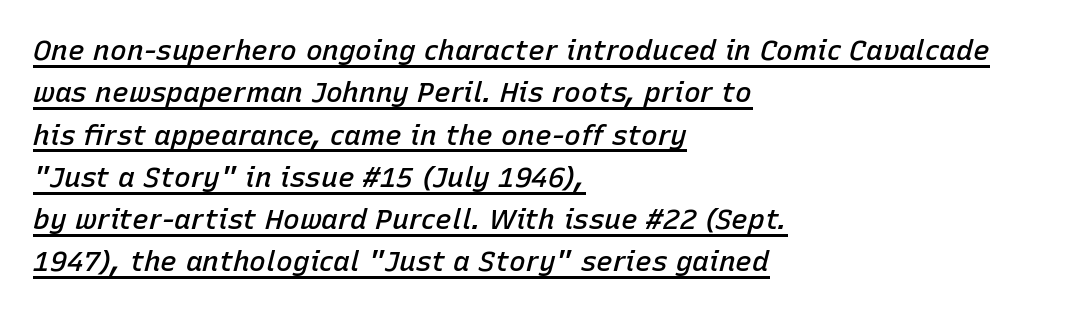
The face used here is proportionally spaced, like ordinary book or web type. Characters are canted at an angle relative to the baseline's perpendicular. The gaps between neighbouring characters are ordinary and unremarkable. In designer terms, the underline attribute is active on this setting. The rag falls on the right side of this text block.
